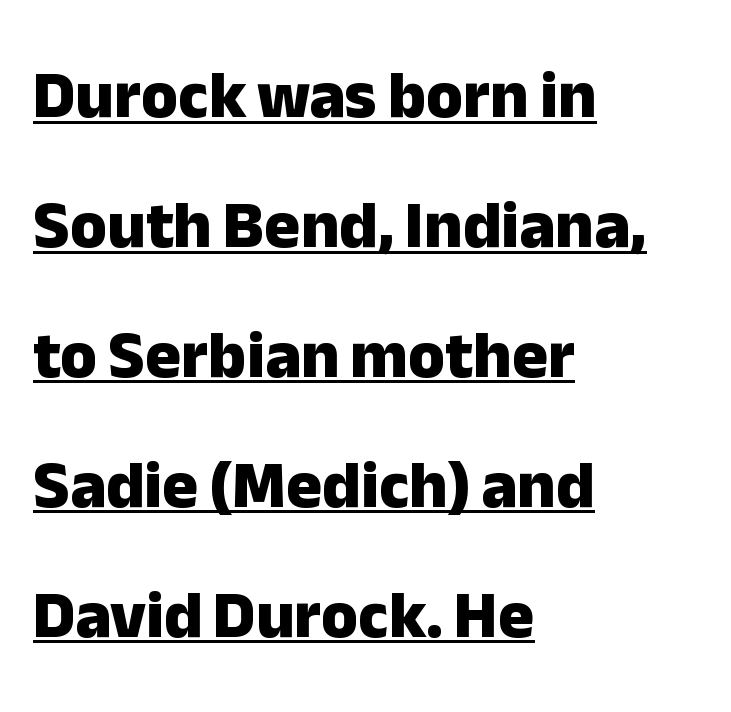
Q: Is the text bold? A: Yes.
Q: Is the text italic (slanted)? A: No, it is upright.
Q: Is the typeface a serif or a sans-serif typeface? A: Sans-serif.
Q: Is the text underlined? A: Yes.
Q: How is the paragraph aligned? A: Left-aligned.
Q: Is the spacing between letters normal or unusually wide? A: Normal.
Q: Is the spacing between lines tight, normal or loose? A: Loose.
Q: Width (condensed, normal, or wide)? A: Normal.
Q: Stroke contrast? A: Low.
Q: x-height? A: Medium.
Q: Monospaced? A: No.
